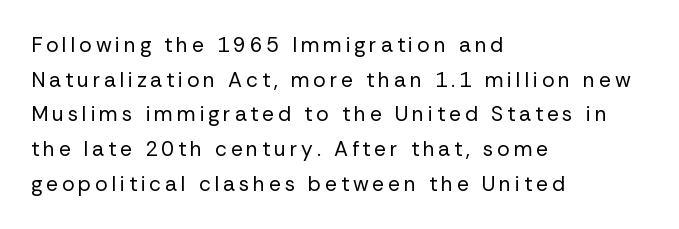
Q: Is the text bold? A: No.
Q: Is the text italic (slanted)? A: No, it is upright.
Q: Is the text underlined? A: No.
Q: How is the paragraph aligned? A: Left-aligned.
Q: Is the spacing between lines tight, normal or loose? A: Normal.
